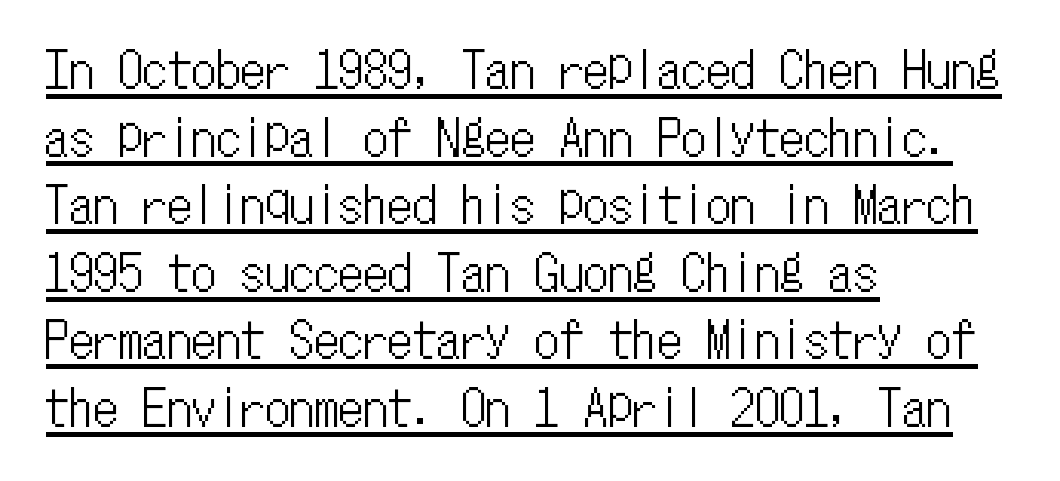
The image shows 49 px condensed type, upright, monospaced; set left-aligned, normal line spacing (1.38x), normal letter spacing, underlined; low stroke contrast and a medium x-height.
